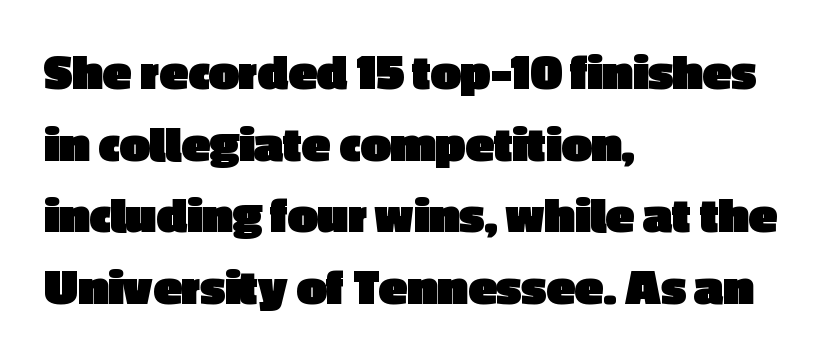
{"serif": "no", "italic": "no", "bold": "yes", "weight": "heavy", "width": "normal", "x_height": "medium", "monospaced": "no", "underline": "no", "align": "left", "line_spacing": "normal", "line_spacing_ratio": 1.35, "letter_spacing": "normal", "letter_spacing_em": 0.0, "glyph_px": 53}
